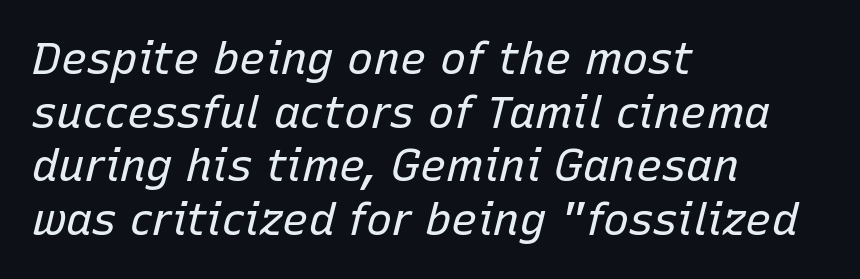
{"italic": "yes", "lean": "right", "slant_degrees": 15, "bold": "no", "weight": "regular", "width": "normal", "stroke_contrast": "low", "x_height": "medium", "monospaced": "no", "underline": "no", "align": "left", "line_spacing_ratio": 1.22, "letter_spacing": "normal", "letter_spacing_em": 0.0, "glyph_px": 44}
